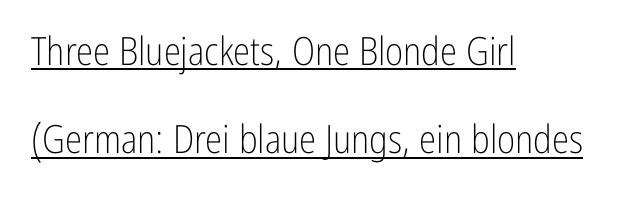
The image shows 39 px light, condensed sans-serif type, upright; set left-aligned, loose line spacing (2.26x), normal letter spacing, underlined; low stroke contrast and a medium x-height.
